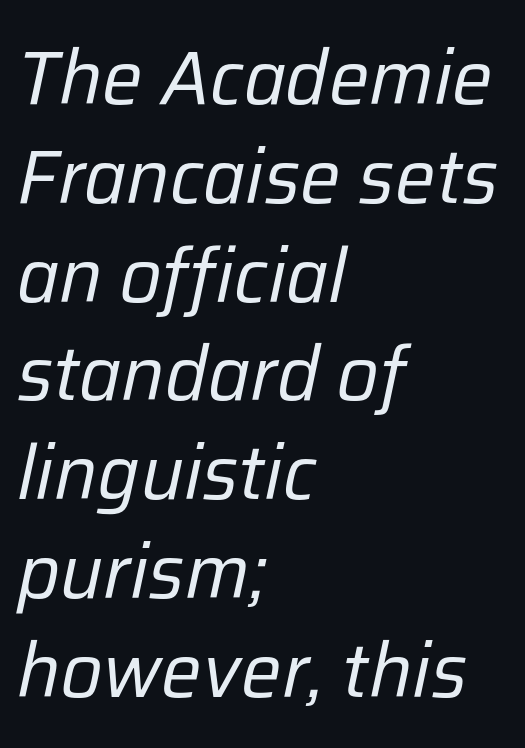
Is the block centered? No — it sits flush against the left margin. Plain, unruled lines of type. Designer's note — italics engaged. This rendering leaves character spacing at its baseline value.
